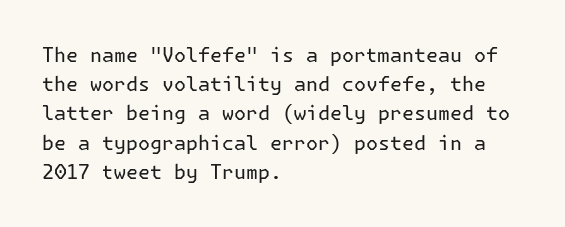
A normal amount of white space separates one row of letters from the next. The foot of each line stays bare and open. The ragged edge is on the right, which tells us the setting is flush left. This sample uses an upright cut, with every glyph sitting square on the baseline. No chunkiness to these letters — they're not bold. Does extra space separate the letters? No, they use regular spacing.
